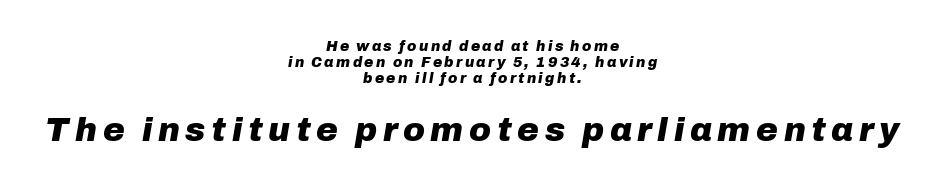
The image shows 33 px heavy type, italic (leaning right); set centered, tight line spacing (1.13x), not underlined; the second (bottom) block is 2.36x larger; low stroke contrast and a medium x-height.
